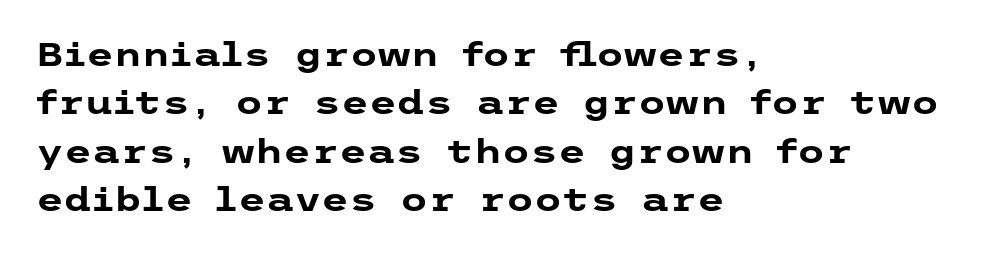
{"serif": "no", "italic": "no", "bold": "yes", "weight": "heavy", "width": "wide", "stroke_contrast": "low", "x_height": "medium", "underline": "no", "align": "left", "line_spacing": "normal", "line_spacing_ratio": 1.51, "letter_spacing": "normal", "letter_spacing_em": 0.0, "glyph_px": 32}
